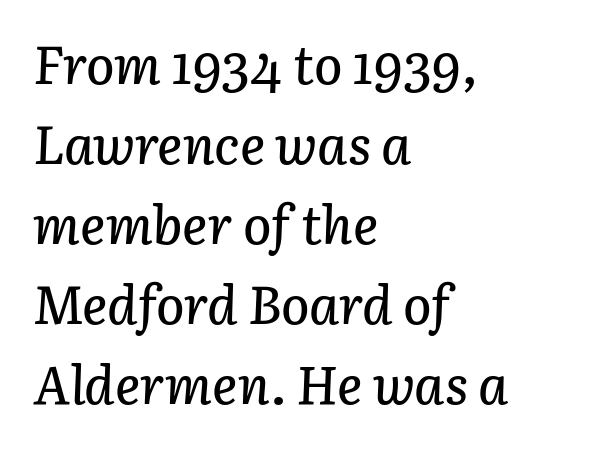
This sample uses an oblique cut, with every glyph tilted off the vertical. Spacing verdict: proportional, widths tailored to each character. The letterforms sit shoulder to shoulder at normal distance. Unmarked baselines from the first word to the last. Caption: multi-line text, flush left, ragged right.
